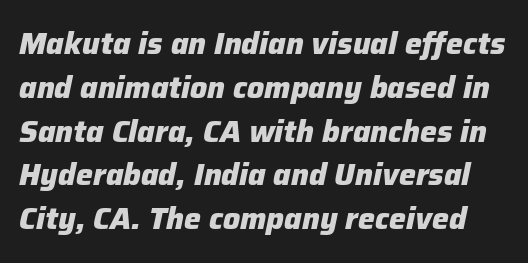
Q: Is the text bold? A: Yes.
Q: Is the text italic (slanted)? A: Yes, it leans right by about 12 degrees.
Q: Is the text underlined? A: No.
Q: Is the spacing between letters normal or unusually wide? A: Normal.
Q: Is the spacing between lines tight, normal or loose? A: Normal.
Q: Width (condensed, normal, or wide)? A: Normal.
Q: Stroke contrast? A: Low.
Q: x-height? A: Medium.
Q: Monospaced? A: No.
